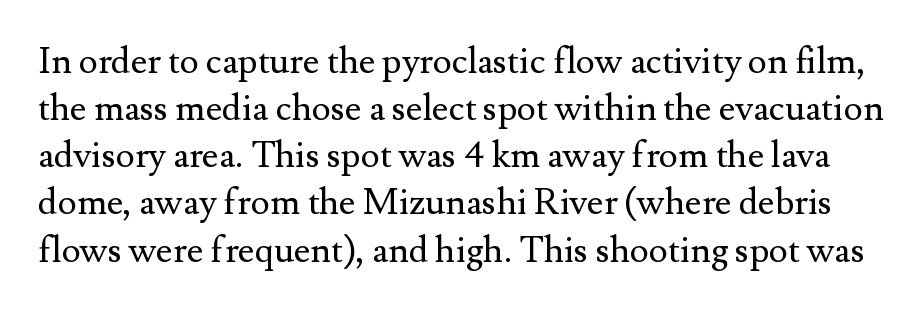
Q: Is the text bold? A: No.
Q: Is the text italic (slanted)? A: No, it is upright.
Q: Is the typeface a serif or a sans-serif typeface? A: Serif.
Q: Is the text underlined? A: No.
Q: Is the spacing between letters normal or unusually wide? A: Normal.
Q: Is the spacing between lines tight, normal or loose? A: Normal.
Q: Width (condensed, normal, or wide)? A: Normal.
Q: Stroke contrast? A: Medium.
Q: x-height? A: Small.
Q: Monospaced? A: No.
